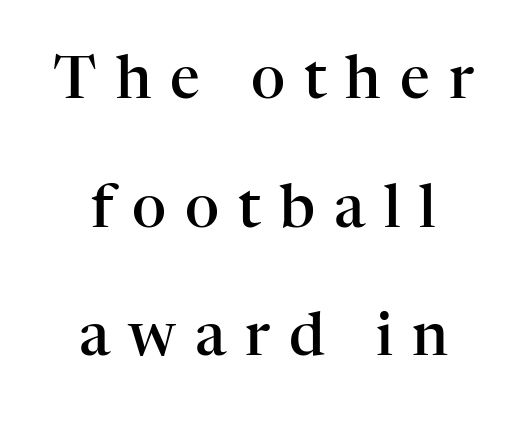
Q: Is the text bold? A: Semi-bold.
Q: Is the text italic (slanted)? A: No, it is upright.
Q: Is the typeface a serif or a sans-serif typeface? A: Serif.
Q: Is the text underlined? A: No.
Q: Is the spacing between letters normal or unusually wide? A: Unusually wide.
Q: Is the spacing between lines tight, normal or loose? A: Loose.
Q: Width (condensed, normal, or wide)? A: Normal.
Q: Stroke contrast? A: High.
Q: x-height? A: Medium.
Q: Monospaced? A: No.
